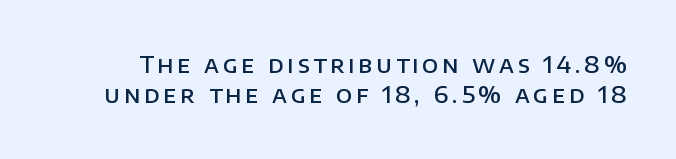
The image shows 23 px text type, upright; set normal line spacing (1.32x), not underlined.
